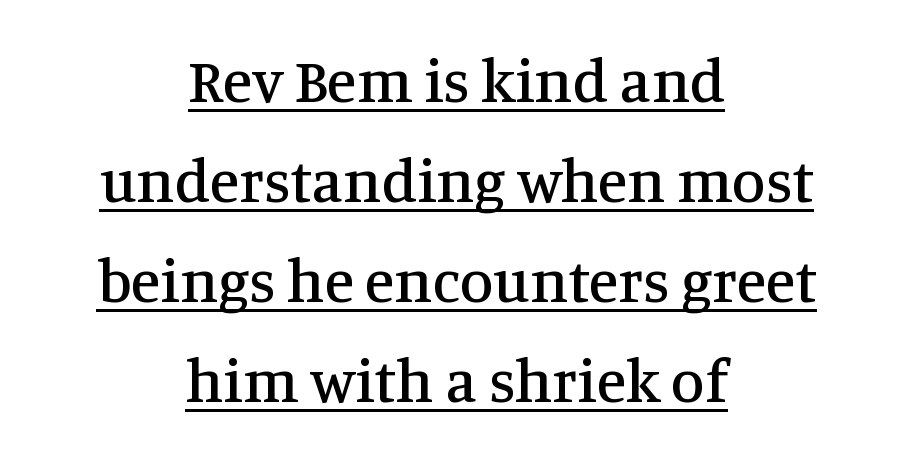
The image shows 61 px serif type, upright; set centered, normal line spacing (1.64x), normal letter spacing, underlined; medium stroke contrast and a large x-height.
